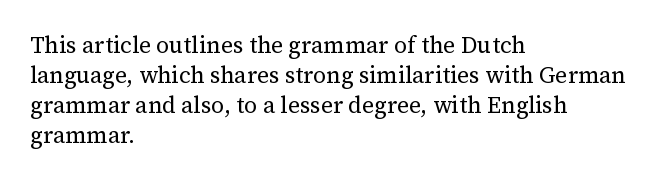
{"italic": "no", "bold": "no", "underline": "no", "align": "left", "line_spacing": "normal", "line_spacing_ratio": 1.31, "letter_spacing": "normal", "letter_spacing_em": 0.0, "glyph_px": 23}
